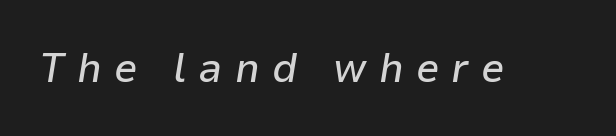
The image shows 42 px text type, italic (leaning right); set unusually wide letter spacing (+0.29 em), not underlined; low stroke contrast and a medium x-height.
